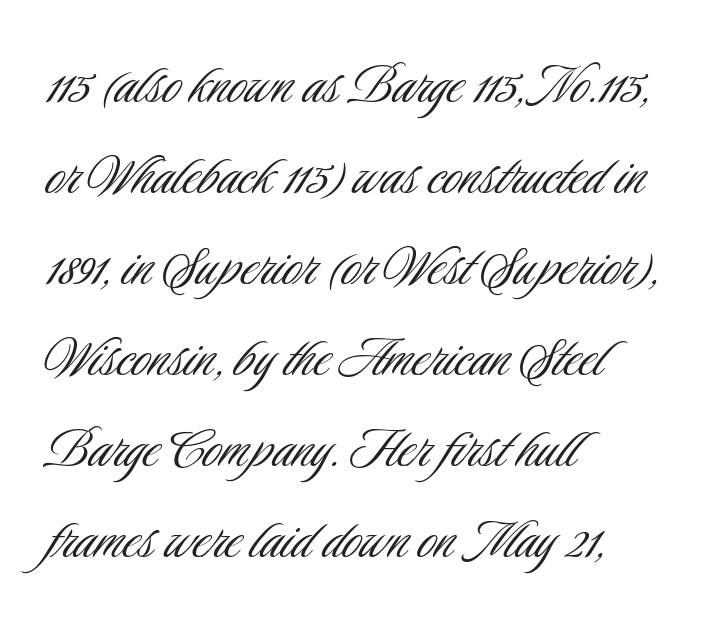
These glyphs show unthickened strokes, regular width or finer. The passage shown stacks its lines at a standard gap. Are there feet on the stems? There aren't — it's a sans. Proportional: the letters do not fall into vertical columns.
